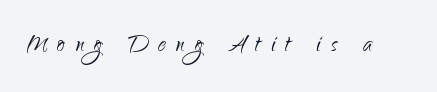
Q: Is the text bold? A: No.
Q: Is the text italic (slanted)? A: Yes.
Q: Is the typeface a serif or a sans-serif typeface? A: Sans-serif.
Q: Is the text underlined? A: No.
Q: Is the spacing between letters normal or unusually wide? A: Unusually wide.
Q: Width (condensed, normal, or wide)? A: Normal.
Q: Stroke contrast? A: Low.
Q: x-height? A: Small.
Q: Monospaced? A: No.
